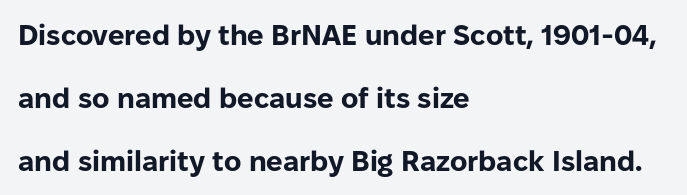
The image shows 29 px bold sans-serif type, upright; set left-aligned, loose line spacing (2.17x), normal letter spacing, not underlined; low stroke contrast and a medium x-height.
